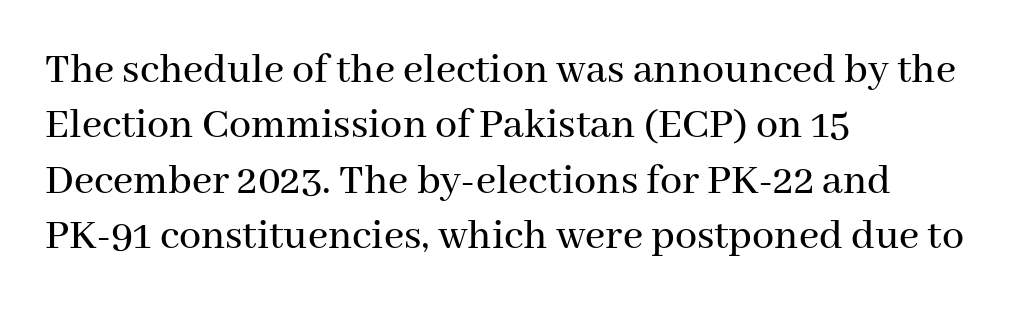
{"serif": "yes", "italic": "no", "width": "normal", "stroke_contrast": "medium", "x_height": "medium", "monospaced": "no", "underline": "no", "align": "left", "line_spacing": "normal", "line_spacing_ratio": 1.26, "letter_spacing": "normal", "letter_spacing_em": 0.0, "glyph_px": 44}
